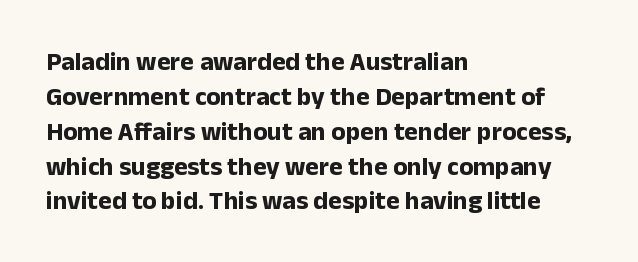
{"italic": "no", "bold": "yes", "underline": "no", "align": "left", "line_spacing": "normal", "line_spacing_ratio": 1.34, "letter_spacing": "normal", "letter_spacing_em": 0.0, "glyph_px": 26}
